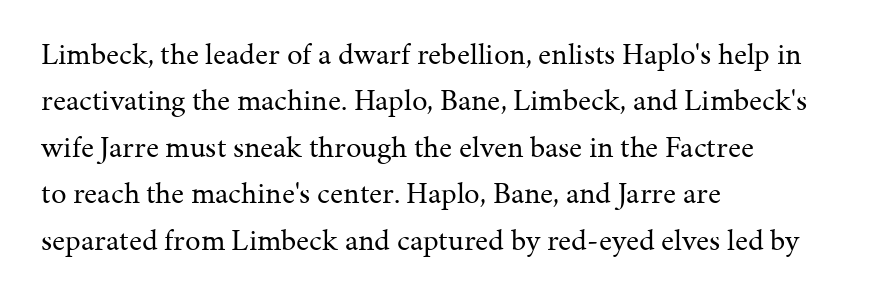
{"serif": "yes", "italic": "no", "bold": "no", "weight": "regular", "width": "normal", "stroke_contrast": "medium", "x_height": "medium", "monospaced": "no", "underline": "no", "align": "left", "line_spacing": "normal", "line_spacing_ratio": 1.5, "letter_spacing": "normal", "letter_spacing_em": 0.0, "glyph_px": 31}
